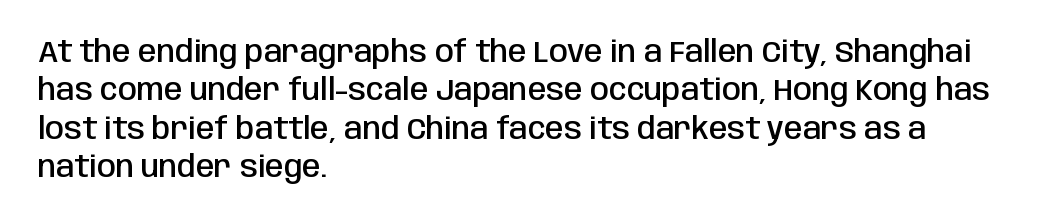
The rendering uses natural spacing where letterforms have individual widths. This is the in-between weight designers call semibold or demi. Inter-character spacing is left at the font's built-in metrics. Short and long lines alike share a common starting point at left. The block of text has a typical density, with ordinary space between rows.
